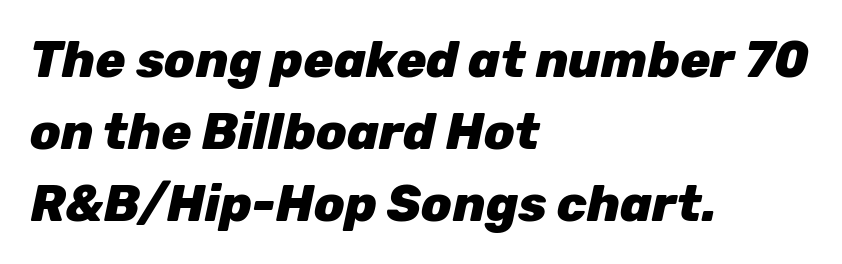
Q: Is the text bold? A: Yes.
Q: Is the text italic (slanted)? A: Yes, it leans right by about 12 degrees.
Q: Is the text underlined? A: No.
Q: How is the paragraph aligned? A: Left-aligned.
Q: Is the spacing between letters normal or unusually wide? A: Normal.
Q: Is the spacing between lines tight, normal or loose? A: Normal.
Q: Width (condensed, normal, or wide)? A: Normal.
Q: Stroke contrast? A: Low.
Q: x-height? A: Medium.
Q: Monospaced? A: No.
